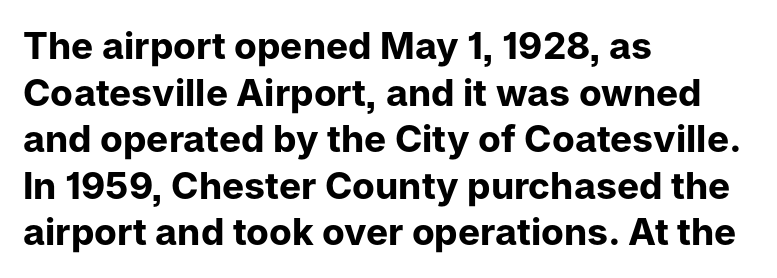
What stands out about the letter spacing? Nothing — it is the standard amount. A full-strength bold gives these letters their thick strokes. Leading: standard. All the whitespace from short lines collects on the right.
